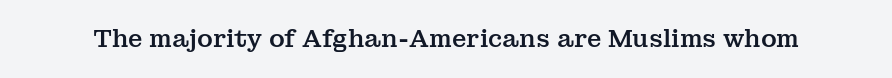
Observe the ordinary spacing: letters are neighbours, not strangers. Underline: absent. Rendered with straight, roman letterforms.
